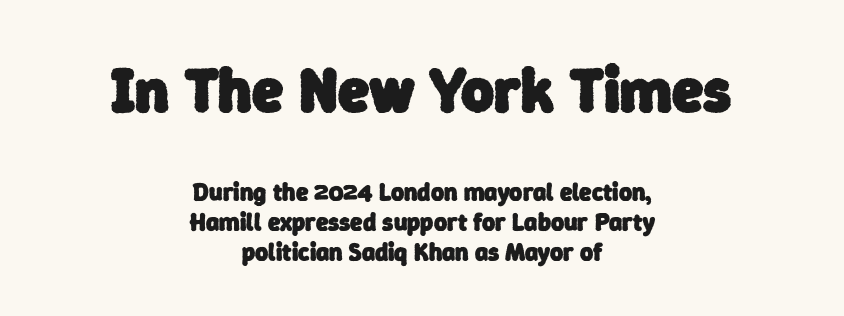
{"serif": "no", "bold": "yes", "weight": "heavy", "width": "normal", "stroke_contrast": "low", "x_height": "medium", "monospaced": "no", "underline": "no", "align": "center", "line_spacing_ratio": 1.21, "letter_spacing": "normal", "letter_spacing_em": 0.0, "larger_block": "first", "size_ratio": 2.52, "glyph_px": 63}
